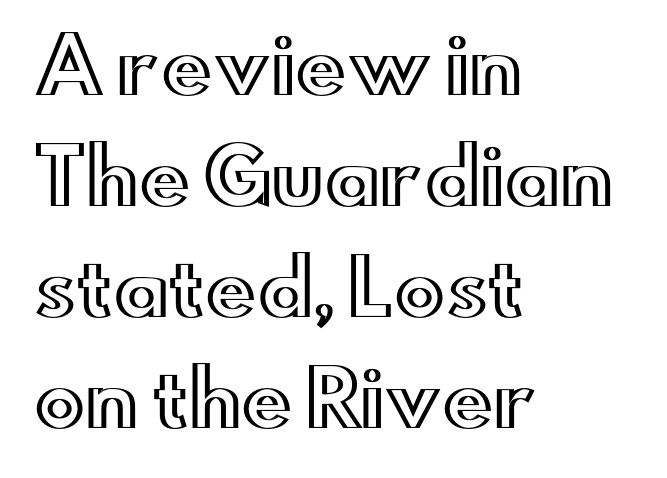
Q: Is the text italic (slanted)? A: No, it is upright.
Q: Is the text underlined? A: No.
Q: How is the paragraph aligned? A: Left-aligned.
Q: Is the spacing between letters normal or unusually wide? A: Normal.
Q: Is the spacing between lines tight, normal or loose? A: Normal.
Q: Width (condensed, normal, or wide)? A: Wide.
Q: x-height? A: Small.
Q: Monospaced? A: No.
